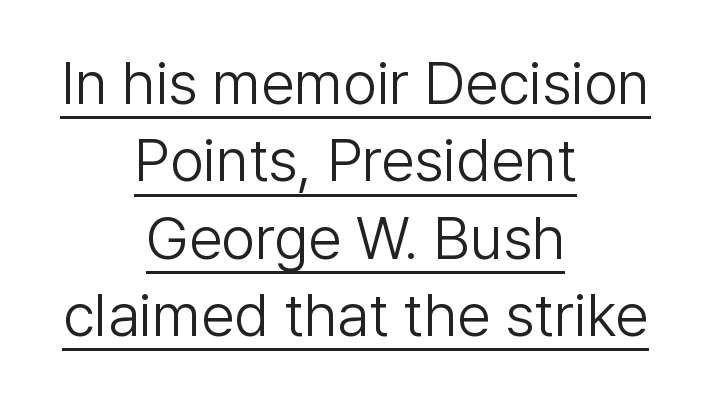
The image shows 60 px light sans-serif type, upright; set centered, normal line spacing (1.29x), normal letter spacing, underlined; low stroke contrast and a medium x-height.
